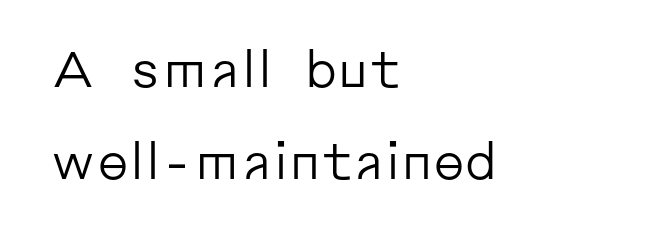
No heavy texture on the line: the type isn't bold. Quick note: not italic, upright. Serif or sans? Sans — the stroke terminals are bare. The baseline area is clear. The lines in this sample share a left origin and differ only in where they stop.
